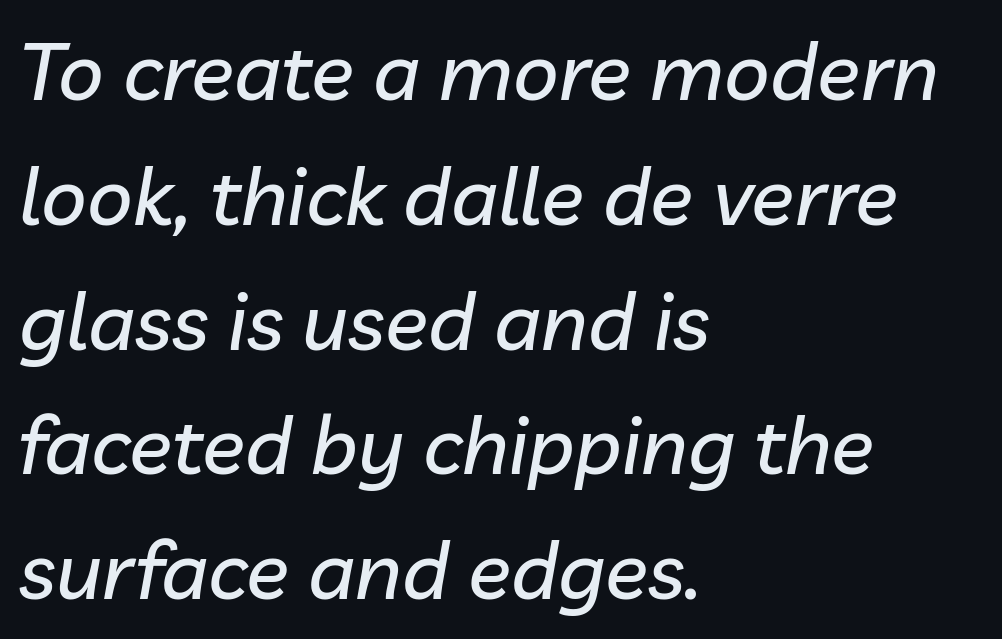
The image shows 80 px text type, italic (leaning right); set left-aligned, normal line spacing (1.56x), normal letter spacing, not underlined; low stroke contrast and a medium x-height.
